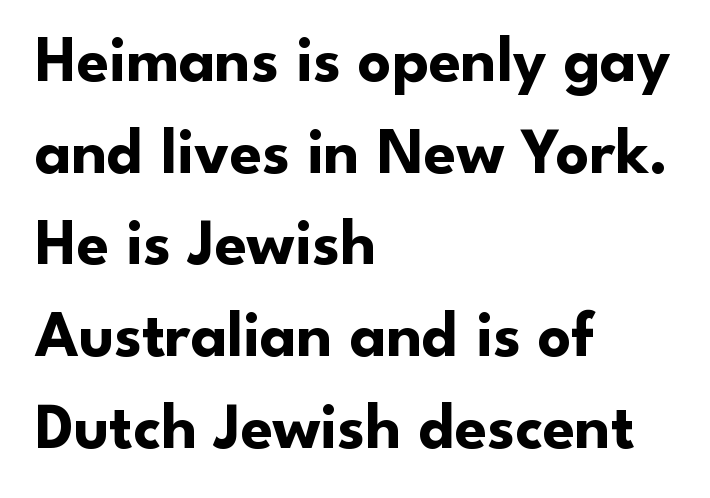
Layout note: lines flush left. Each new line begins a customary step beneath the previous one. Rule under the text: the space is simply empty. Is the type bold? Yes — the strokes are clearly thick and heavy.
